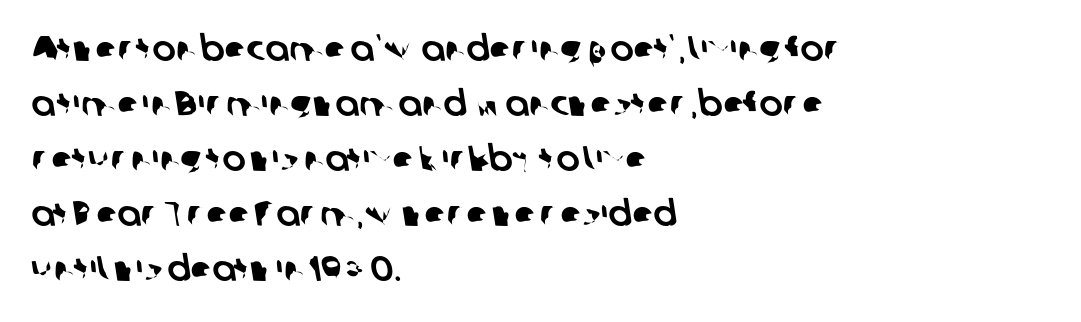
Q: Is the typeface a serif or a sans-serif typeface? A: Sans-serif.
Q: Is the text underlined? A: No.
Q: How is the paragraph aligned? A: Left-aligned.
Q: Is the spacing between letters normal or unusually wide? A: Normal.
Q: Is the spacing between lines tight, normal or loose? A: Normal.
Q: Width (condensed, normal, or wide)? A: Normal.
Q: Stroke contrast? A: Low.
Q: x-height? A: Medium.
Q: Monospaced? A: No.
